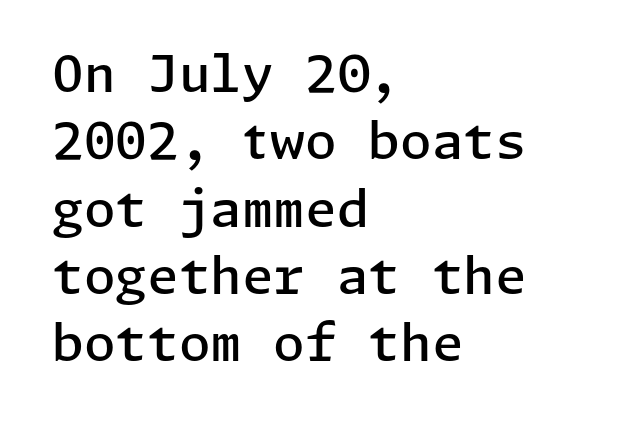
Q: Is the text bold? A: Semi-bold.
Q: Is the text italic (slanted)? A: No, it is upright.
Q: Is the typeface a serif or a sans-serif typeface? A: Sans-serif.
Q: Is the text underlined? A: No.
Q: How is the paragraph aligned? A: Left-aligned.
Q: Is the spacing between letters normal or unusually wide? A: Normal.
Q: Is the spacing between lines tight, normal or loose? A: Normal.
Q: Width (condensed, normal, or wide)? A: Normal.
Q: Stroke contrast? A: Low.
Q: x-height? A: Medium.
